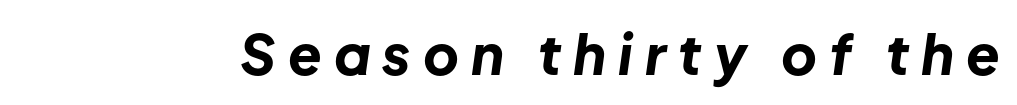
The image shows 55 px bold type, italic (leaning right); set unusually wide letter spacing (+0.22 em), not underlined; low stroke contrast and a medium x-height.
